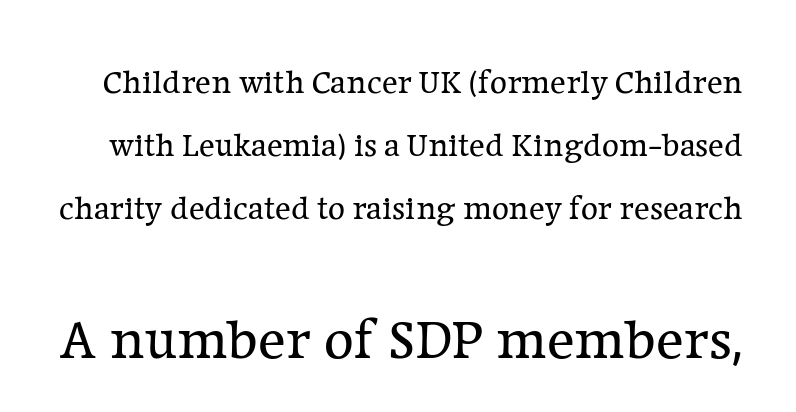
{"serif": "yes", "italic": "no", "bold": "no", "weight": "regular", "width": "normal", "stroke_contrast": "low", "x_height": "medium", "monospaced": "no", "underline": "no", "line_spacing": "loose", "line_spacing_ratio": 1.91, "letter_spacing": "normal", "letter_spacing_em": 0.0, "larger_block": "second", "size_ratio": 1.76, "glyph_px": 58}
